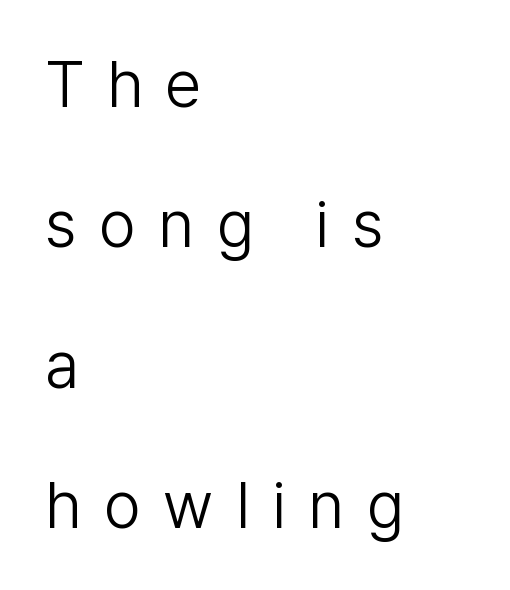
{"serif": "no", "italic": "no", "bold": "no", "weight": "light", "width": "normal", "stroke_contrast": "low", "x_height": "medium", "monospaced": "no", "underline": "no", "align": "left", "line_spacing": "loose", "line_spacing_ratio": 2.16, "letter_spacing": "wide", "letter_spacing_em": 0.35, "glyph_px": 65}
